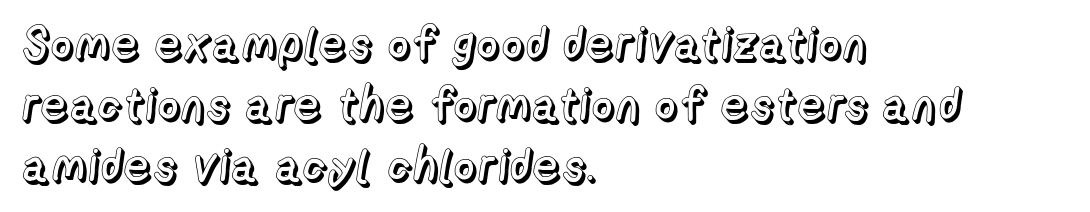
The image shows 46 px text type; set left-aligned, normal line spacing (1.33x), normal letter spacing, not underlined; a medium x-height.
